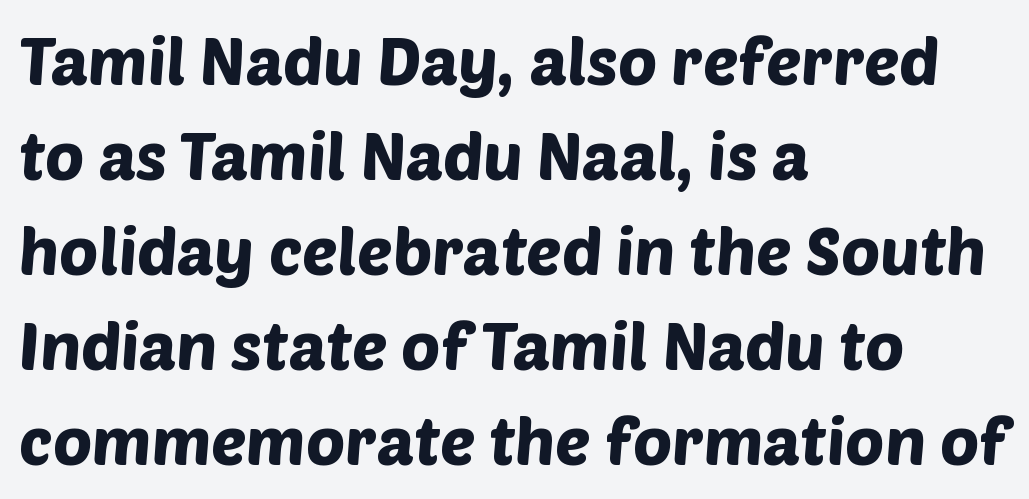
The image shows 66 px sans-serif type; set left-aligned, normal line spacing (1.44x), normal letter spacing, not underlined; low stroke contrast and a large x-height.
